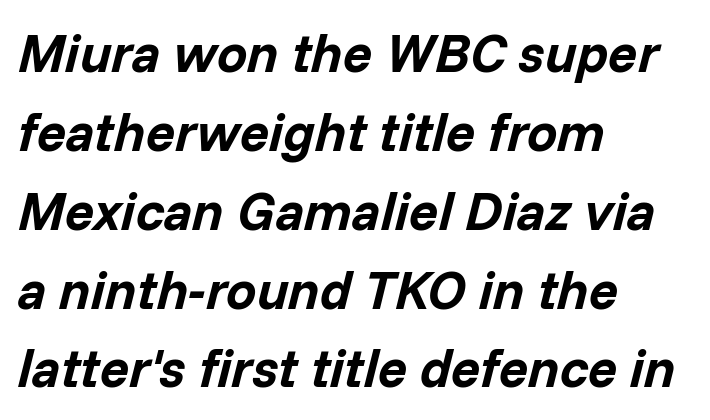
{"italic": "yes", "lean": "right", "slant_degrees": 14, "bold": "yes", "weight": "bold", "width": "normal", "stroke_contrast": "low", "x_height": "medium", "monospaced": "no", "underline": "no", "align": "left", "line_spacing": "normal", "line_spacing_ratio": 1.46, "letter_spacing": "normal", "letter_spacing_em": 0.0, "glyph_px": 54}
